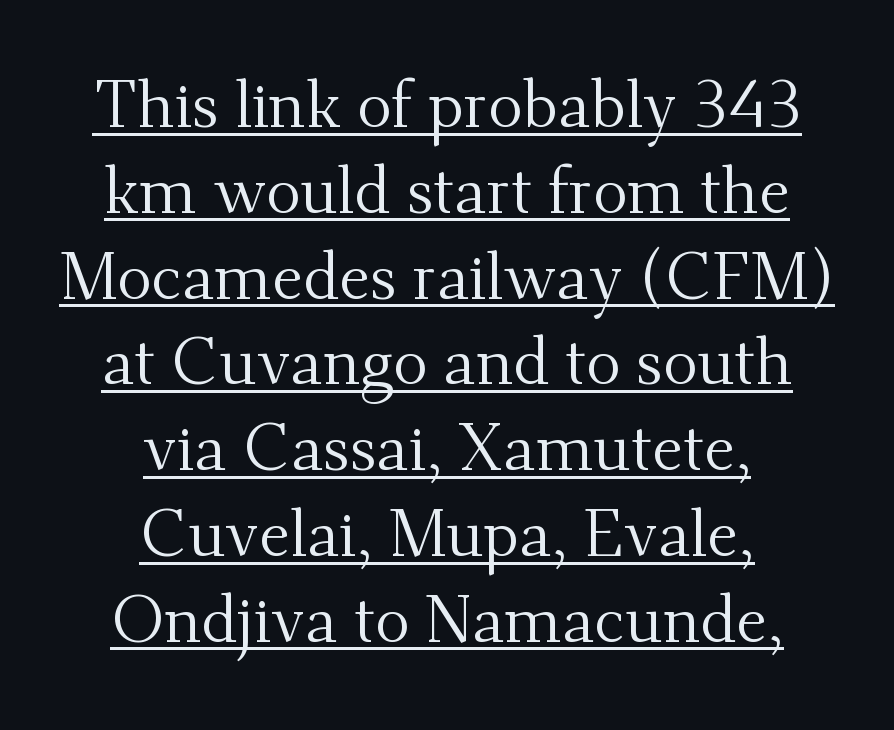
Q: Is the text bold? A: No.
Q: Is the text italic (slanted)? A: No, it is upright.
Q: Is the typeface a serif or a sans-serif typeface? A: Serif.
Q: Is the text underlined? A: Yes.
Q: How is the paragraph aligned? A: Centered.
Q: Is the spacing between letters normal or unusually wide? A: Normal.
Q: Is the spacing between lines tight, normal or loose? A: Normal.
Q: Width (condensed, normal, or wide)? A: Normal.
Q: Stroke contrast? A: Medium.
Q: x-height? A: Small.
Q: Monospaced? A: No.
